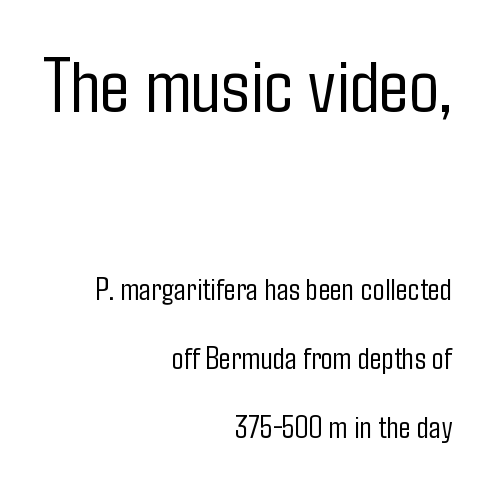
{"serif": "no", "italic": "no", "bold": "no", "weight": "light", "width": "condensed", "stroke_contrast": "low", "x_height": "medium", "monospaced": "no", "underline": "no", "align": "right", "line_spacing": "loose", "line_spacing_ratio": 2.16, "letter_spacing": "normal", "letter_spacing_em": 0.0, "larger_block": "first", "size_ratio": 2.47, "glyph_px": 79}
